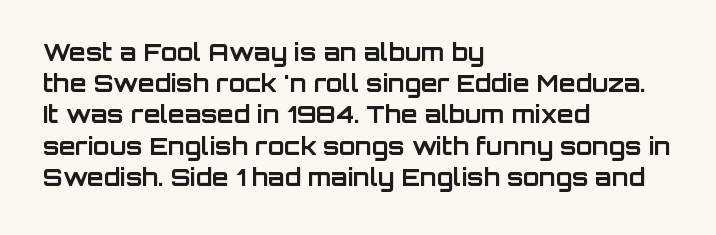
Q: Is the text bold? A: Yes.
Q: Is the text italic (slanted)? A: No, it is upright.
Q: Is the text underlined? A: No.
Q: How is the paragraph aligned? A: Left-aligned.
Q: Is the spacing between letters normal or unusually wide? A: Normal.
Q: Is the spacing between lines tight, normal or loose? A: Normal.
